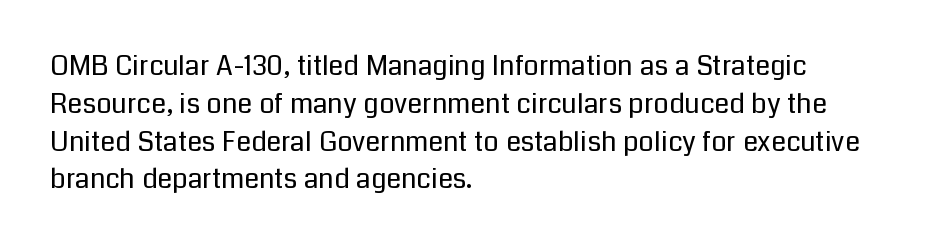
The image shows 27 px text type, upright; set left-aligned, normal line spacing (1.4x), normal letter spacing, not underlined.
